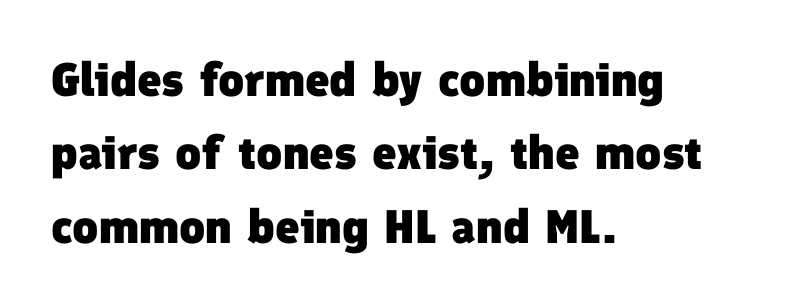
Q: Is the text bold? A: Yes.
Q: Is the typeface a serif or a sans-serif typeface? A: Sans-serif.
Q: Is the text underlined? A: No.
Q: How is the paragraph aligned? A: Left-aligned.
Q: Is the spacing between letters normal or unusually wide? A: Normal.
Q: Is the spacing between lines tight, normal or loose? A: Normal.
Q: Width (condensed, normal, or wide)? A: Normal.
Q: Stroke contrast? A: Low.
Q: x-height? A: Medium.
Q: Monospaced? A: No.
